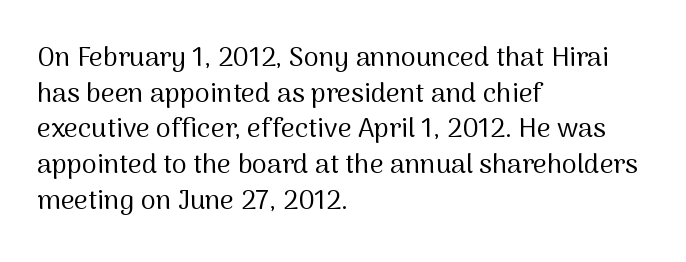
Notice how descenders clear the ascenders below comfortably — that's standard leading. Rule under the text: the space is simply empty. This rendering uses left alignment, leaving the right contour irregular. The type sits square on the baseline with zero lean. The font sits on the lighter half of the weight spectrum, regular included. The gaps between neighbouring characters are ordinary and unremarkable.
